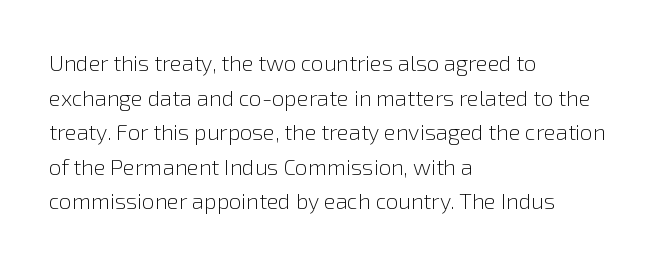
Which margin do the lines hug? The left one — the right edge is uneven. This is roman type, the default non-slanted kind. Summary of vertical rhythm: regular, with standard interline spacing. These glyphs show unthickened strokes, regular width or finer. The rendering keeps characters at their native spacing. The gap between lines stays unmarked.
